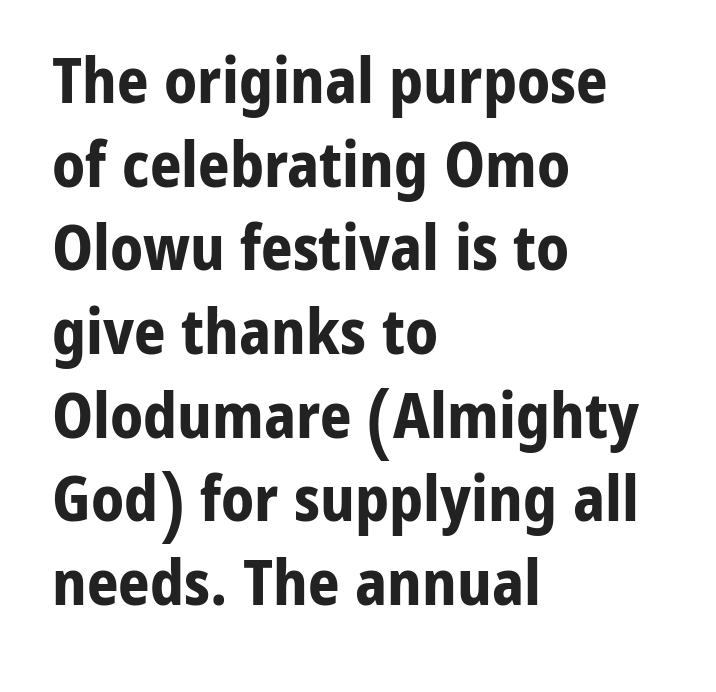
{"serif": "no", "italic": "no", "bold": "yes", "weight": "bold", "width": "normal", "stroke_contrast": "low", "x_height": "medium", "monospaced": "no", "underline": "no", "align": "left", "line_spacing": "normal", "line_spacing_ratio": 1.35, "letter_spacing": "normal", "letter_spacing_em": 0.0, "glyph_px": 62}
